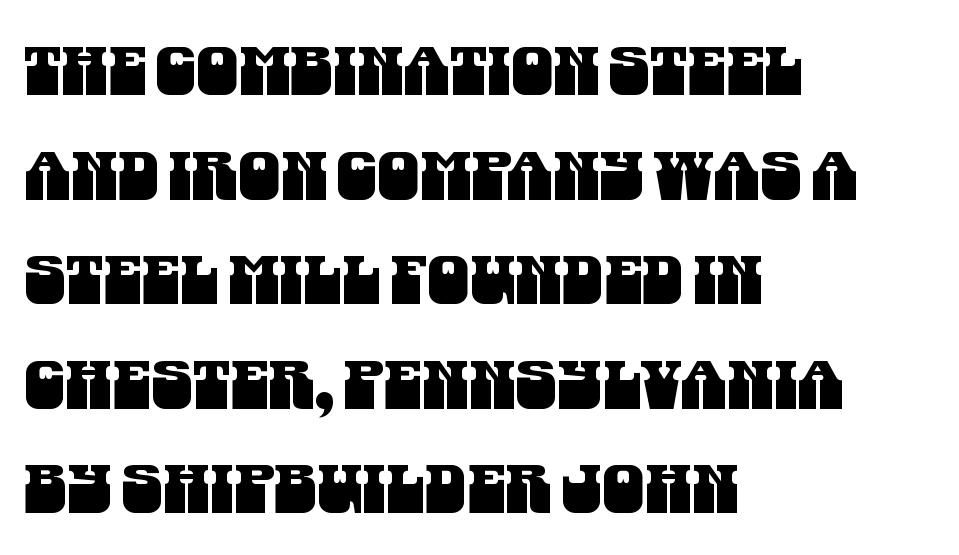
The image shows 67 px condensed sans-serif type; set left-aligned, normal line spacing (1.56x), normal letter spacing, not underlined; medium stroke contrast and a large x-height.
